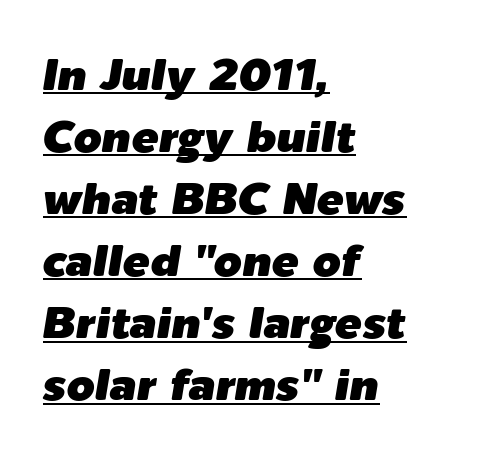
{"italic": "yes", "lean": "right", "slant_degrees": 9, "width": "normal", "stroke_contrast": "low", "x_height": "medium", "monospaced": "no", "underline": "yes", "align": "left", "line_spacing": "normal", "line_spacing_ratio": 1.38, "letter_spacing": "normal", "letter_spacing_em": 0.0, "glyph_px": 45}
